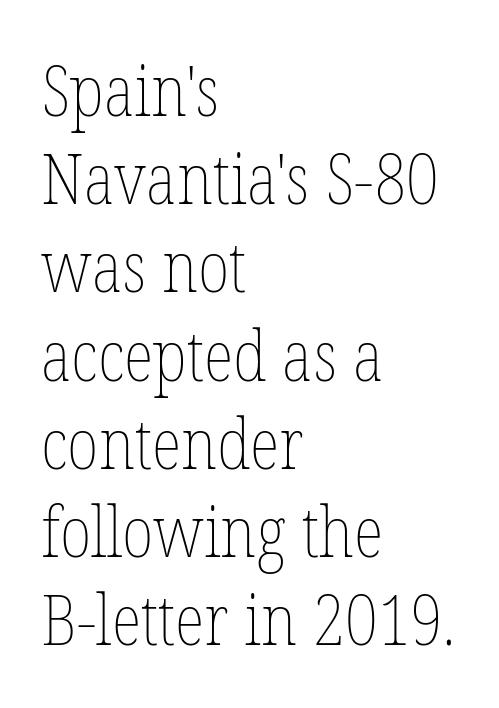
The image shows 70 px thin, condensed type, upright; set left-aligned, normal line spacing (1.26x), normal letter spacing, not underlined; low stroke contrast and a medium x-height.
